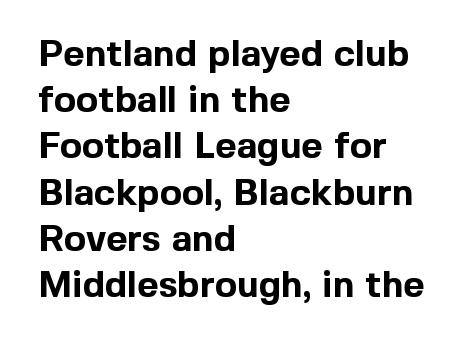
Q: Is the text bold? A: Yes.
Q: Is the text italic (slanted)? A: No, it is upright.
Q: Is the typeface a serif or a sans-serif typeface? A: Sans-serif.
Q: Is the text underlined? A: No.
Q: How is the paragraph aligned? A: Left-aligned.
Q: Is the spacing between letters normal or unusually wide? A: Normal.
Q: Is the spacing between lines tight, normal or loose? A: Normal.
Q: Width (condensed, normal, or wide)? A: Normal.
Q: x-height? A: Medium.
Q: Monospaced? A: No.
